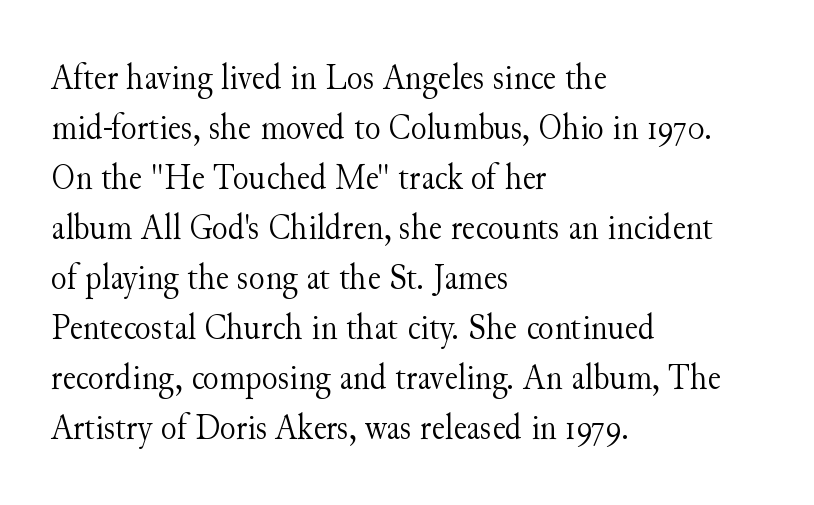
Q: Is the text bold? A: No.
Q: Is the text italic (slanted)? A: No, it is upright.
Q: Is the typeface a serif or a sans-serif typeface? A: Serif.
Q: Is the text underlined? A: No.
Q: How is the paragraph aligned? A: Left-aligned.
Q: Is the spacing between letters normal or unusually wide? A: Normal.
Q: Is the spacing between lines tight, normal or loose? A: Normal.
Q: Width (condensed, normal, or wide)? A: Normal.
Q: Stroke contrast? A: Medium.
Q: x-height? A: Small.
Q: Monospaced? A: No.
